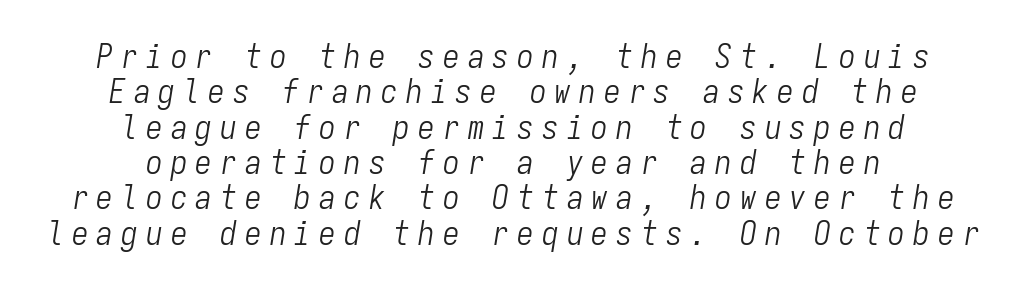
{"italic": "yes", "lean": "right", "slant_degrees": 9, "bold": "no", "weight": "light", "width": "condensed", "stroke_contrast": "low", "x_height": "medium", "monospaced": "yes", "underline": "no", "align": "center", "line_spacing": "tight", "line_spacing_ratio": 1.07, "letter_spacing": "wide", "letter_spacing_em": 0.25, "glyph_px": 33}
